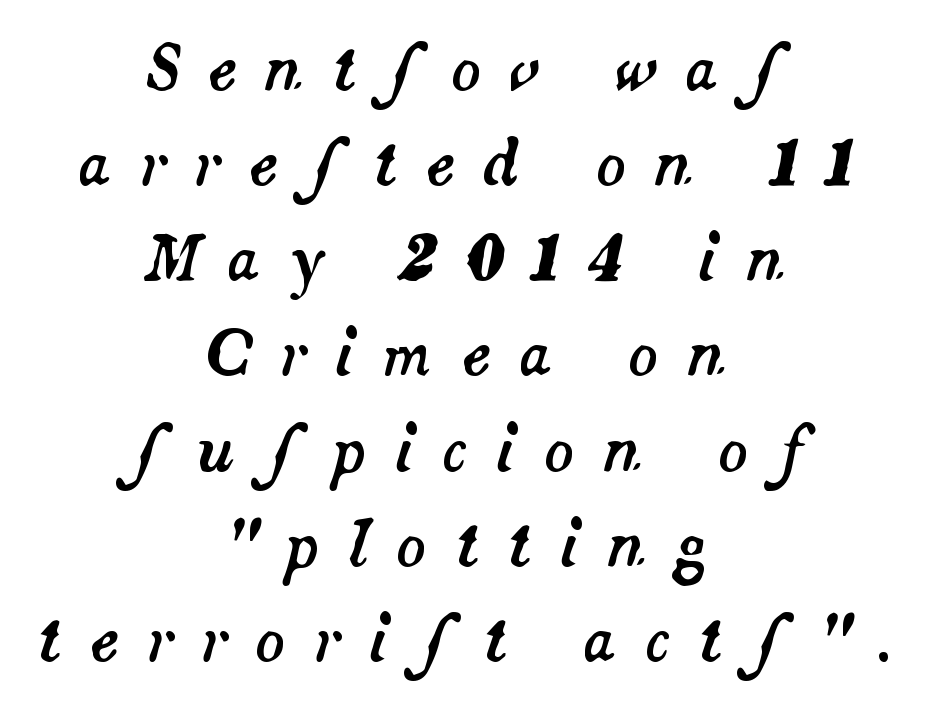
The image shows 61 px text type, italic (leaning right); set centered, normal line spacing (1.56x), unusually wide letter spacing (+0.46 em), not underlined; medium stroke contrast and a small x-height.
